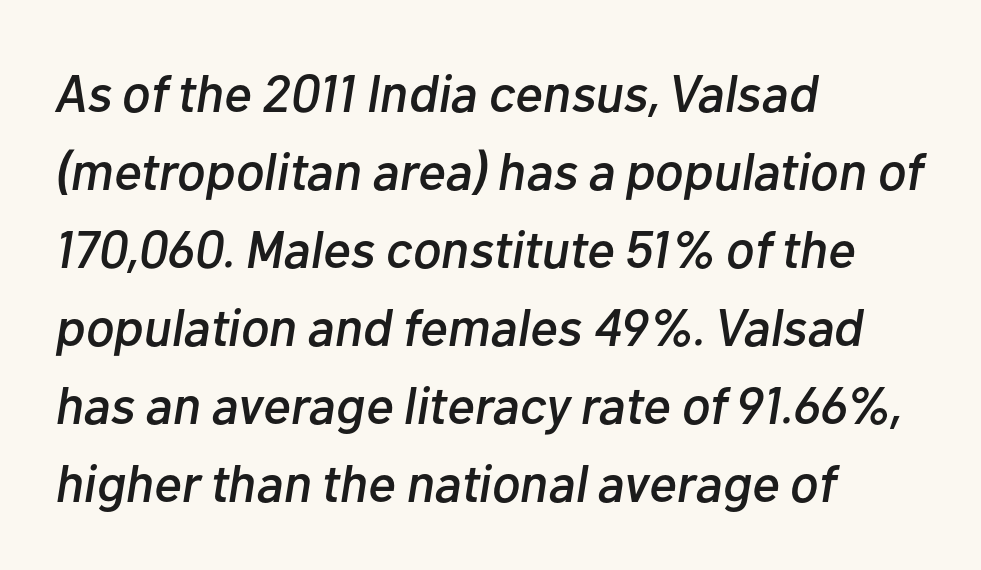
There's an unmistakable incline to the writing here. The face used here is rendered with its standard letterfit. A typesetter would call this proportional, since set widths differ per character. How would I describe the line gaps? Plain and ordinary. The passage shown is not underscored anywhere. A student would call this left alignment; a typographer would say flush left, rag right.
